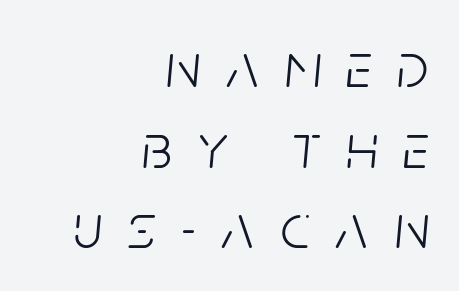
{"italic": "yes", "lean": "right", "slant_degrees": 5, "bold": "no", "weight": "light", "width": "condensed", "stroke_contrast": "low", "x_height": "large", "monospaced": "no", "underline": "no", "align": "right", "line_spacing": "normal", "line_spacing_ratio": 1.26, "letter_spacing": "wide", "letter_spacing_em": 0.4, "glyph_px": 64}
